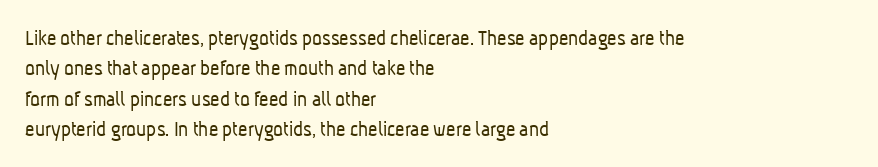
The image shows 23 px text type; set left-aligned, normal line spacing (1.32x), normal letter spacing, not underlined.
